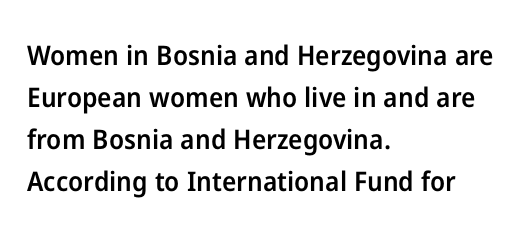
The image shows 27 px text type, upright; set left-aligned, normal line spacing (1.55x), normal letter spacing, not underlined.
